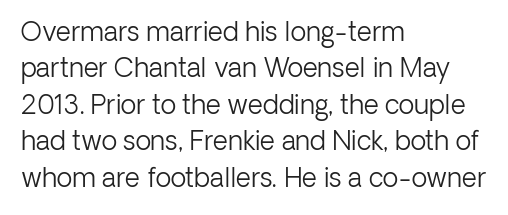
Q: Is the text bold? A: No.
Q: Is the text italic (slanted)? A: No, it is upright.
Q: Is the text underlined? A: No.
Q: How is the paragraph aligned? A: Left-aligned.
Q: Is the spacing between letters normal or unusually wide? A: Normal.
Q: Is the spacing between lines tight, normal or loose? A: Normal.
